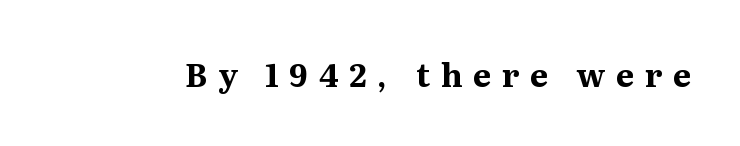
Does the type have serifs? Yes, each stem ends in a small foot. Looks like regular typesetting: each glyph gets only the width it needs. Posture: straight, roman, zero tilt. Heavy, bold letterforms. Check the space under the baseline: it is left empty. Is the letter spacing exaggerated? Yes — the characters are pushed far apart.
